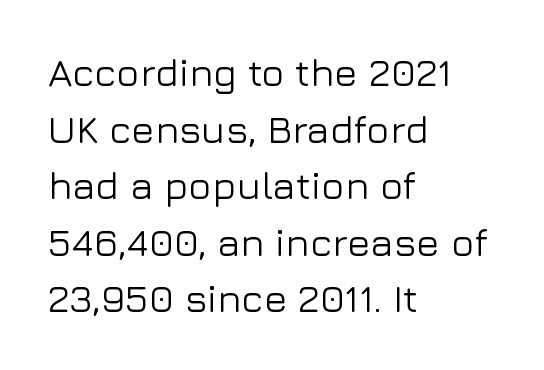
The glyphs are unaccompanied by any horizontal stroke below them. The tracking reads as untouched default to a designer's eye. Is this a sans? Yes — the strokes have no serifs. Think of a printed novel: that variable character pitch is what you see here. The typesetter chose a ragged-right arrangement here.
